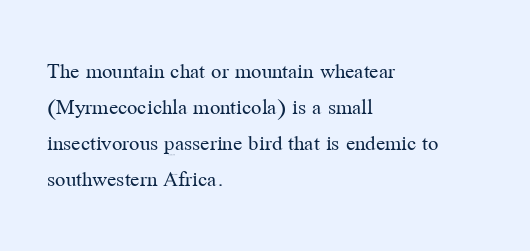
The image shows 23 px text type, upright; set left-aligned, normal line spacing (1.57x), normal letter spacing, not underlined.
